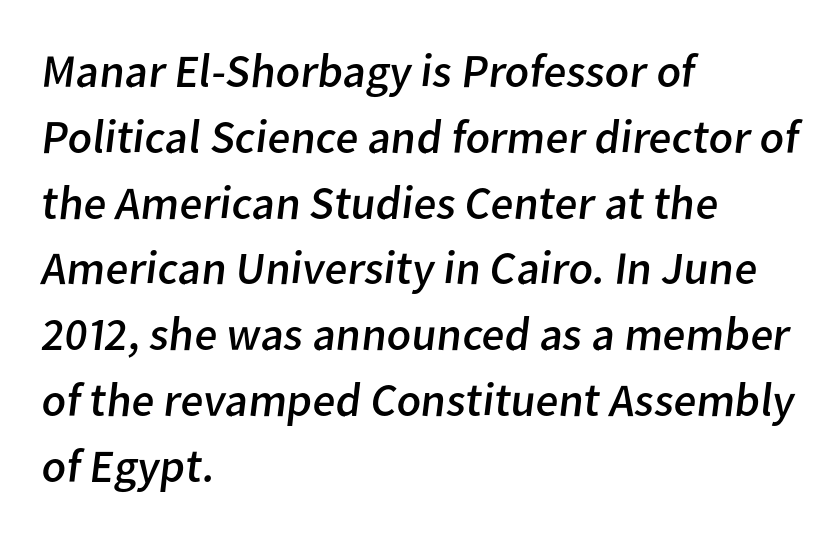
Q: Is the text bold? A: No.
Q: Is the typeface a serif or a sans-serif typeface? A: Sans-serif.
Q: Is the text underlined? A: No.
Q: How is the paragraph aligned? A: Left-aligned.
Q: Is the spacing between letters normal or unusually wide? A: Normal.
Q: Is the spacing between lines tight, normal or loose? A: Normal.
Q: Width (condensed, normal, or wide)? A: Normal.
Q: Stroke contrast? A: Low.
Q: x-height? A: Medium.
Q: Monospaced? A: No.
